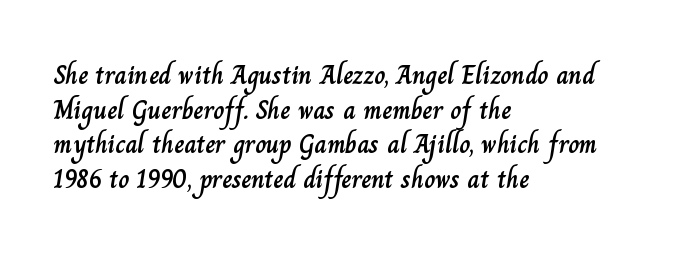
You could call the tracking neutral — neither tight nor loose. Interline gaps are of average width in this sample. The zone under the glyphs is completely vacant. A classic flush-left, rag-right setting is used for this passage.
